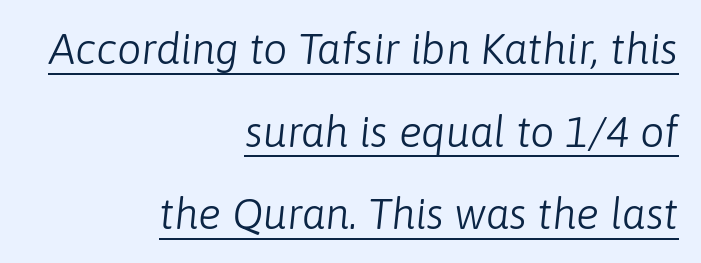
{"italic": "yes", "lean": "right", "slant_degrees": 6, "bold": "no", "weight": "light", "width": "normal", "stroke_contrast": "low", "x_height": "medium", "monospaced": "no", "underline": "yes", "align": "right", "line_spacing": "loose", "line_spacing_ratio": 1.92, "letter_spacing": "normal", "letter_spacing_em": 0.0, "glyph_px": 43}
